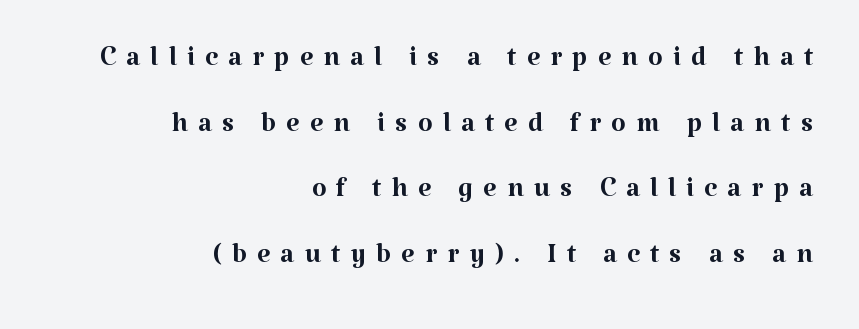
The image shows 38 px regular-weight serif type, upright; set right-aligned, line spacing 1.73x, unusually wide letter spacing (+0.27 em), not underlined; medium stroke contrast and a medium x-height.
